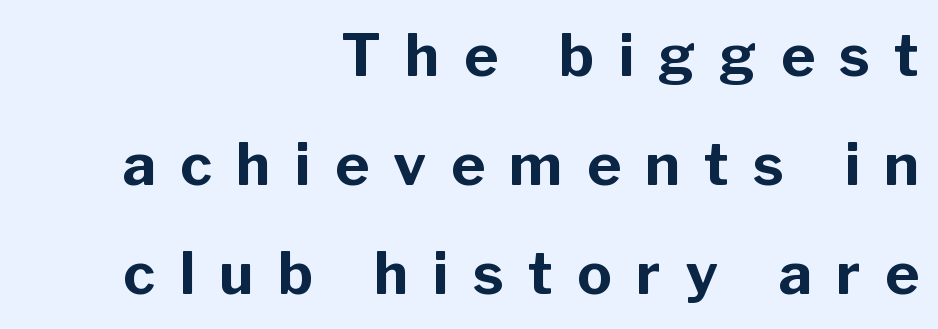
{"serif": "no", "italic": "no", "bold": "yes", "weight": "bold", "width": "normal", "stroke_contrast": "low", "x_height": "medium", "monospaced": "no", "underline": "no", "align": "right", "line_spacing_ratio": 1.88, "letter_spacing": "wide", "letter_spacing_em": 0.42, "glyph_px": 58}
